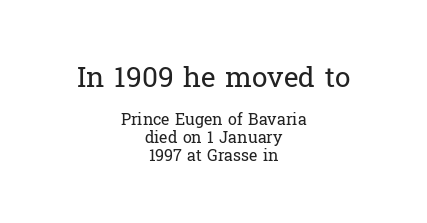
The image shows 28 px regular-weight serif type, upright; set centered, tight line spacing (1.11x), normal letter spacing, not underlined; the first (top) block is 1.75x larger; low stroke contrast and a medium x-height.
